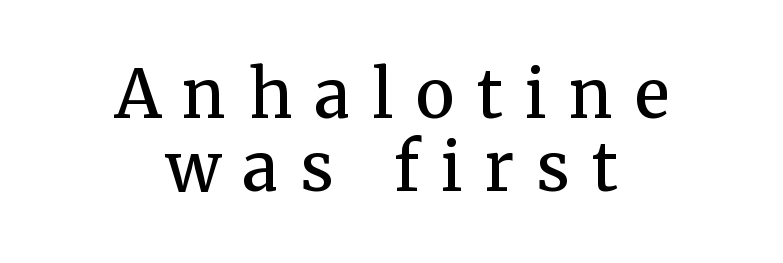
{"serif": "yes", "italic": "no", "bold": "semi", "weight": "semibold", "width": "normal", "stroke_contrast": "medium", "x_height": "medium", "monospaced": "no", "underline": "no", "align": "center", "line_spacing": "tight", "line_spacing_ratio": 1.1, "letter_spacing": "wide", "letter_spacing_em": 0.34, "glyph_px": 66}
